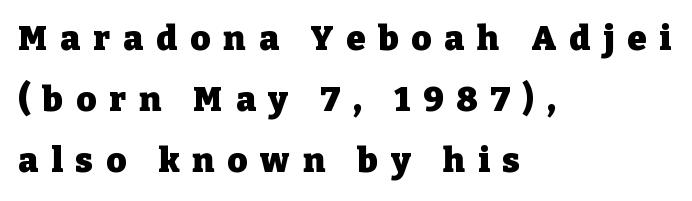
Q: Is the text bold? A: Yes.
Q: Is the text italic (slanted)? A: No, it is upright.
Q: Is the typeface a serif or a sans-serif typeface? A: Serif.
Q: Is the text underlined? A: No.
Q: How is the paragraph aligned? A: Left-aligned.
Q: Is the spacing between letters normal or unusually wide? A: Unusually wide.
Q: Width (condensed, normal, or wide)? A: Normal.
Q: Stroke contrast? A: Low.
Q: x-height? A: Medium.
Q: Monospaced? A: No.
